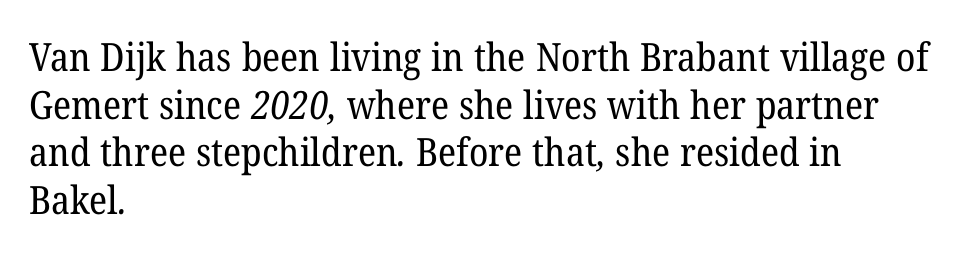
The image shows 39 px regular-weight serif type; set left-aligned, line spacing 1.22x, normal letter spacing, not underlined; low stroke contrast and a medium x-height.
